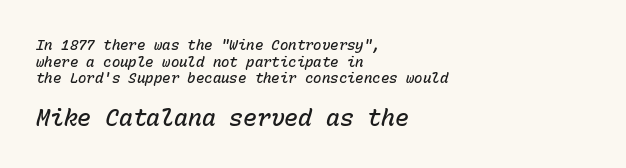
The image shows 23 px text type, italic (leaning right); set left-aligned, line spacing 1.18x, normal letter spacing, not underlined; the second (bottom) block is 1.64x larger.
